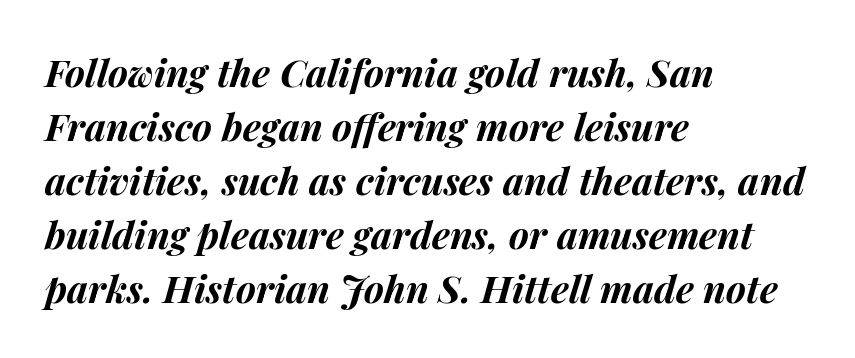
{"italic": "yes", "lean": "right", "slant_degrees": 14, "bold": "yes", "weight": "bold", "width": "normal", "stroke_contrast": "medium", "x_height": "medium", "monospaced": "no", "underline": "no", "align": "left", "line_spacing": "normal", "line_spacing_ratio": 1.42, "letter_spacing": "normal", "letter_spacing_em": 0.0, "glyph_px": 38}
